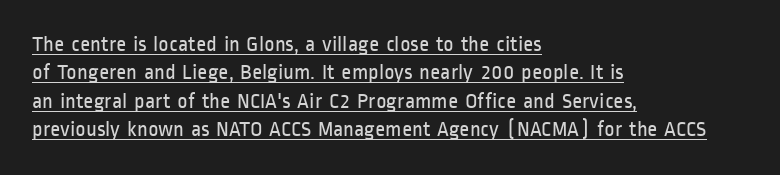
The image shows 22 px text type, upright; set left-aligned, normal line spacing (1.29x), normal letter spacing, underlined.
